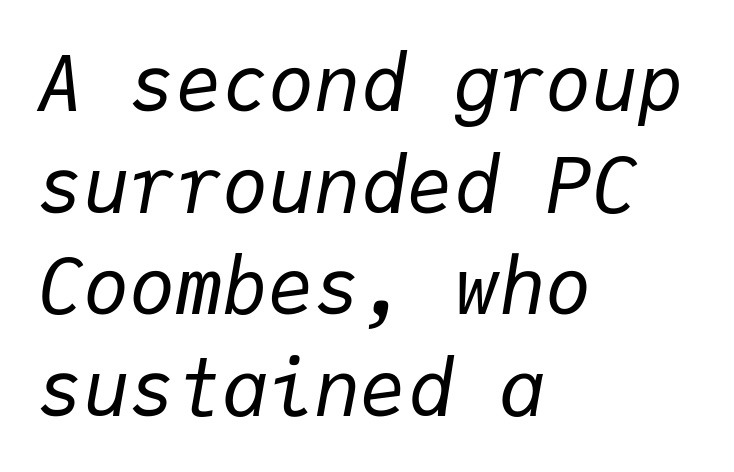
Is this a heavy cut? Hardly; it is regular or lighter. The typesetter chose a ragged-right arrangement here. Students, note that the glyphs here touch the page at normal intervals. Regular leading. The letters march in equal steps, a hallmark of fixed-pitch type. Type without underlining.
